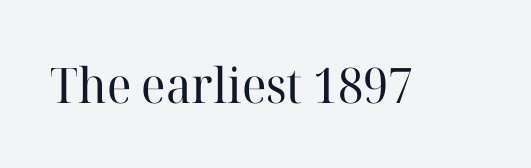
Q: Is the text bold? A: No.
Q: Is the text italic (slanted)? A: No, it is upright.
Q: Is the typeface a serif or a sans-serif typeface? A: Serif.
Q: Is the text underlined? A: No.
Q: Is the spacing between letters normal or unusually wide? A: Normal.
Q: Width (condensed, normal, or wide)? A: Normal.
Q: Stroke contrast? A: High.
Q: x-height? A: Medium.
Q: Monospaced? A: No.
